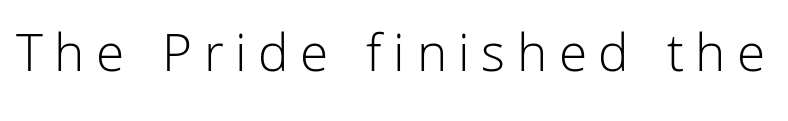
Q: Is the text bold? A: No.
Q: Is the text italic (slanted)? A: No, it is upright.
Q: Is the typeface a serif or a sans-serif typeface? A: Sans-serif.
Q: Is the text underlined? A: No.
Q: Is the spacing between letters normal or unusually wide? A: Unusually wide.
Q: Width (condensed, normal, or wide)? A: Normal.
Q: Stroke contrast? A: Low.
Q: x-height? A: Medium.
Q: Monospaced? A: No.
